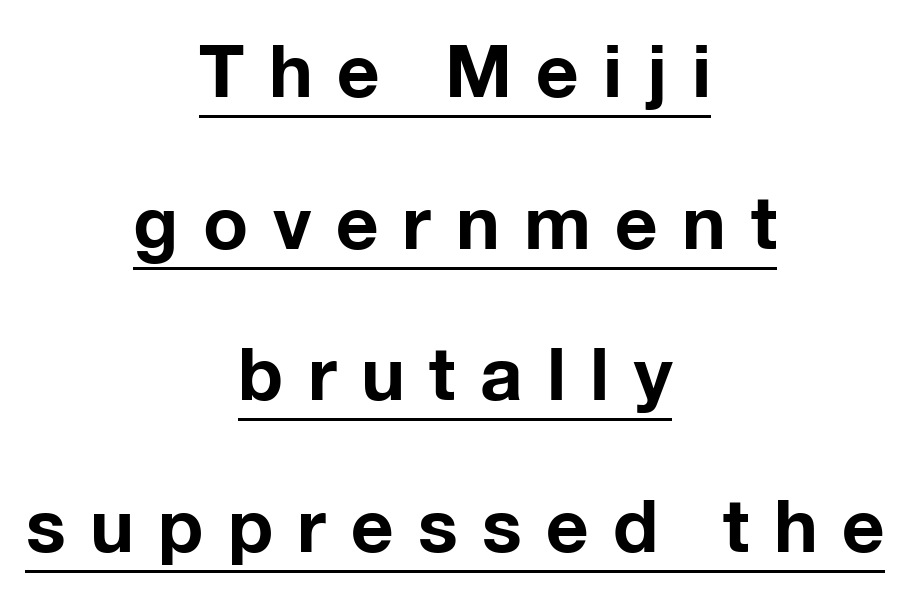
Q: Is the text bold? A: Yes.
Q: Is the text italic (slanted)? A: No, it is upright.
Q: Is the typeface a serif or a sans-serif typeface? A: Sans-serif.
Q: Is the text underlined? A: Yes.
Q: How is the paragraph aligned? A: Centered.
Q: Is the spacing between letters normal or unusually wide? A: Unusually wide.
Q: Is the spacing between lines tight, normal or loose? A: Loose.
Q: Width (condensed, normal, or wide)? A: Normal.
Q: Stroke contrast? A: Low.
Q: x-height? A: Medium.
Q: Monospaced? A: No.
